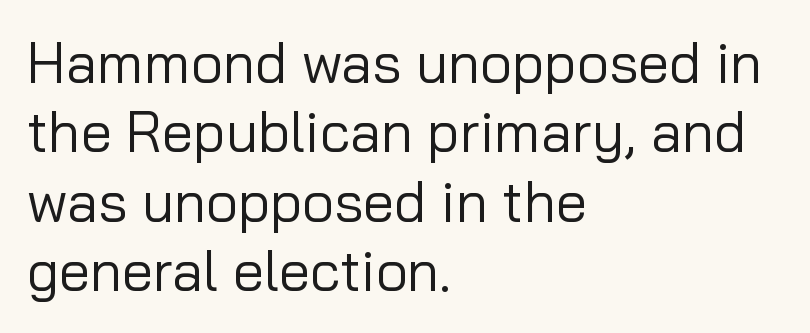
Q: Is the text bold? A: No.
Q: Is the text italic (slanted)? A: No, it is upright.
Q: Is the typeface a serif or a sans-serif typeface? A: Sans-serif.
Q: Is the text underlined? A: No.
Q: How is the paragraph aligned? A: Left-aligned.
Q: Is the spacing between letters normal or unusually wide? A: Normal.
Q: Width (condensed, normal, or wide)? A: Normal.
Q: Stroke contrast? A: Low.
Q: x-height? A: Medium.
Q: Monospaced? A: No.
